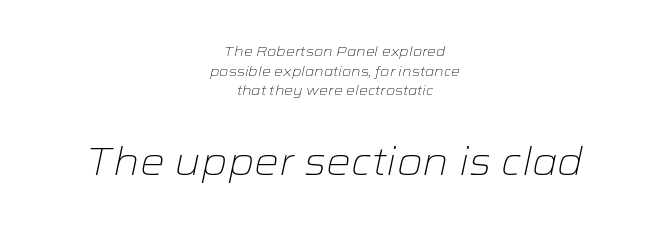
Letter spacing: default. Does the bottom block carry the larger type? Yes, it does. Varying glyph widths throughout — classic text-font behaviour. The text block is weighted toward neither margin, spreading evenly from the middle. Stems here are at most as thick as an everyday book face.
